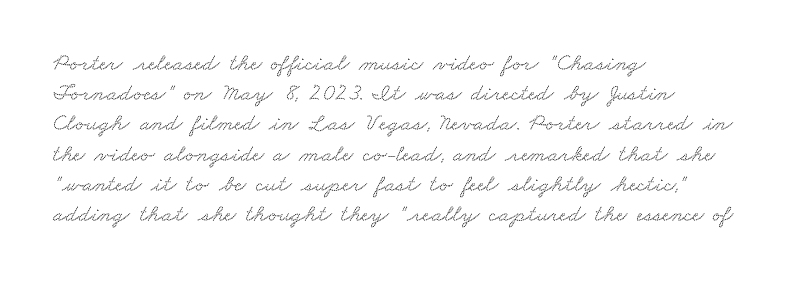
The image shows 24 px text type; set left-aligned, normal line spacing (1.26x), normal letter spacing, not underlined.
